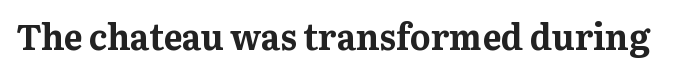
The image shows 35 px bold serif type, upright; set normal letter spacing, not underlined; medium stroke contrast and a medium x-height.
